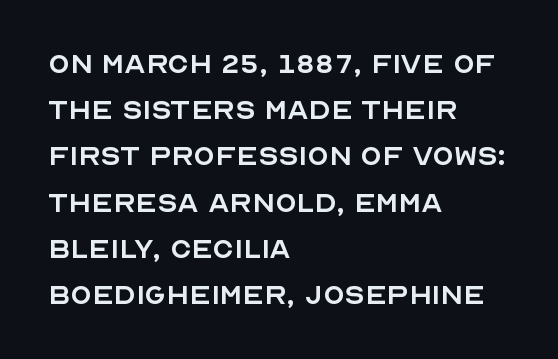
The image shows 35 px regular-weight sans-serif type, upright; set left-aligned, normal line spacing (1.32x), normal letter spacing, not underlined; a large x-height.
